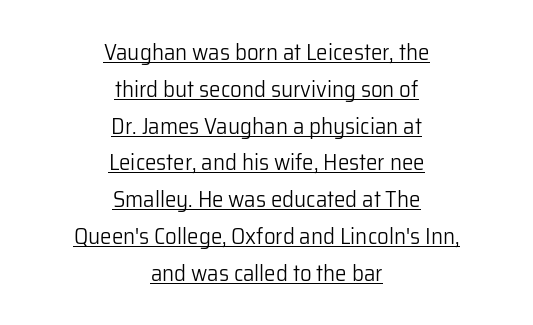
{"italic": "no", "bold": "no", "underline": "yes", "align": "center", "line_spacing": "normal", "line_spacing_ratio": 1.6, "letter_spacing": "normal", "letter_spacing_em": 0.0, "glyph_px": 23}
